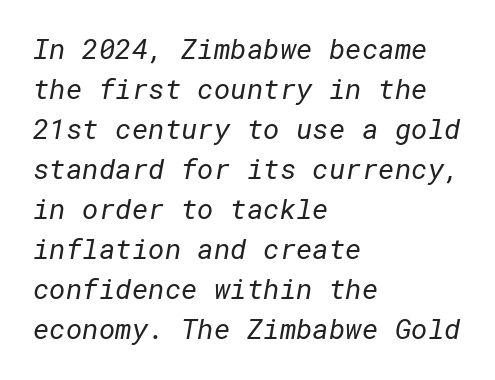
Q: Is the text bold? A: No.
Q: Is the typeface a serif or a sans-serif typeface? A: Sans-serif.
Q: Is the text underlined? A: No.
Q: How is the paragraph aligned? A: Left-aligned.
Q: Is the spacing between letters normal or unusually wide? A: Normal.
Q: Is the spacing between lines tight, normal or loose? A: Normal.
Q: Width (condensed, normal, or wide)? A: Normal.
Q: Stroke contrast? A: Low.
Q: x-height? A: Medium.
